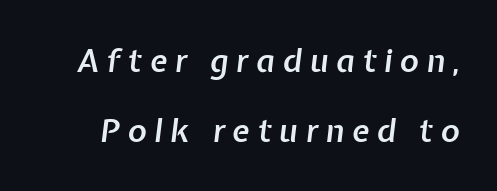
{"italic": "yes", "lean": "right", "slant_degrees": 7, "bold": "semi", "weight": "semibold", "width": "normal", "stroke_contrast": "low", "x_height": "medium", "monospaced": "no", "underline": "no", "line_spacing": "loose", "line_spacing_ratio": 2.19, "letter_spacing": "wide", "letter_spacing_em": 0.23, "glyph_px": 32}
